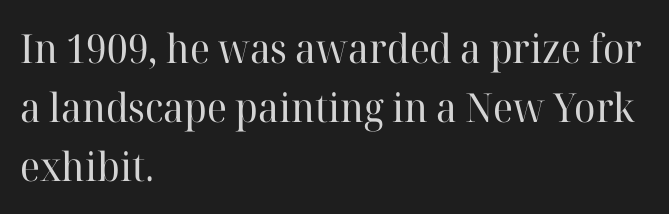
The image shows 40 px regular-weight serif type, upright; set left-aligned, normal line spacing (1.48x), normal letter spacing, not underlined; high stroke contrast and a medium x-height.
